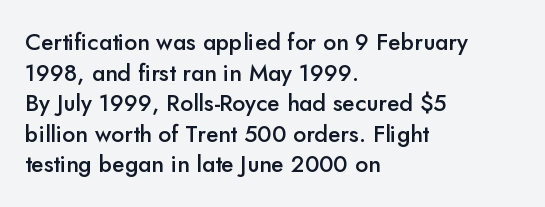
The image shows 23 px text type, upright; set left-aligned, normal line spacing (1.33x), normal letter spacing, not underlined.
